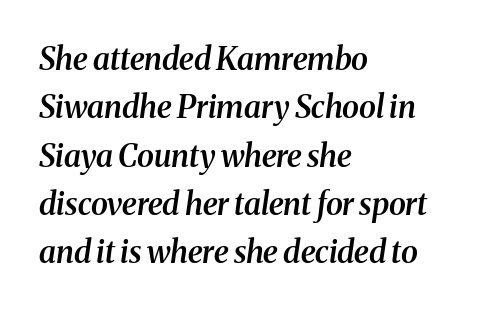
The image shows 31 px semibold serif type, italic (leaning right); set left-aligned, normal line spacing (1.56x), normal letter spacing, not underlined; medium stroke contrast and a medium x-height.
